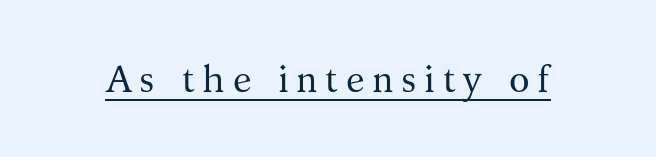
Q: Is the text bold? A: No.
Q: Is the text italic (slanted)? A: No, it is upright.
Q: Is the typeface a serif or a sans-serif typeface? A: Serif.
Q: Is the text underlined? A: Yes.
Q: Is the spacing between letters normal or unusually wide? A: Unusually wide.
Q: Width (condensed, normal, or wide)? A: Normal.
Q: Stroke contrast? A: Medium.
Q: x-height? A: Medium.
Q: Monospaced? A: No.
